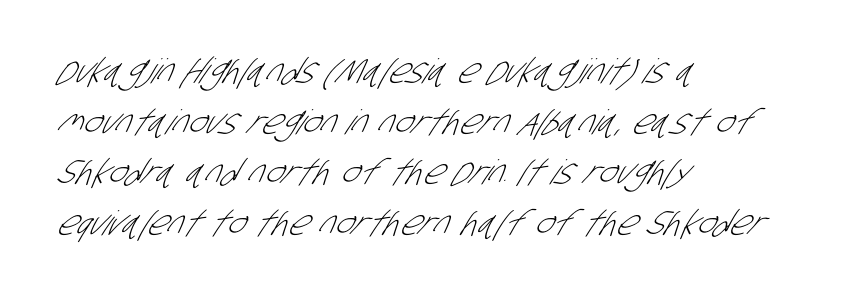
Honestly, the row spacing looks completely unremarkable. Check under the words: just untouched page. Classification — sans serif. The lines in this sample share a left origin and differ only in where they stop. Weight: not bold — regular or lighter.
